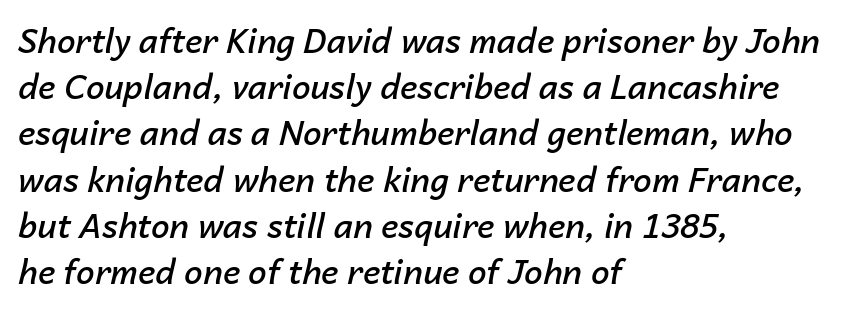
The image shows 33 px semibold type, italic (leaning right); set left-aligned, normal line spacing (1.4x), normal letter spacing, not underlined; low stroke contrast and a medium x-height.
